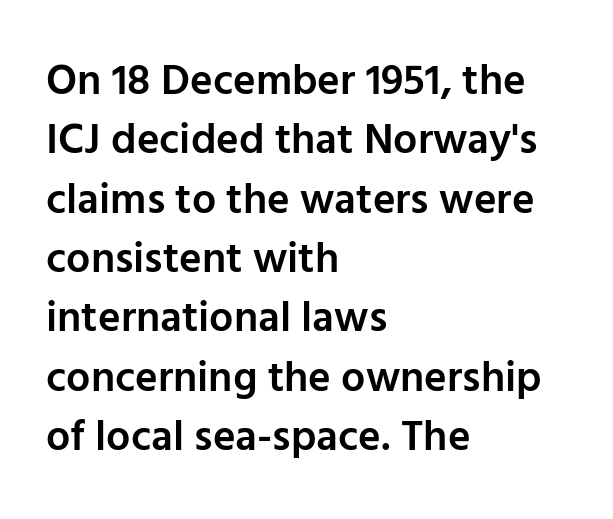
{"serif": "no", "italic": "no", "bold": "semi", "weight": "semibold", "width": "normal", "stroke_contrast": "low", "x_height": "medium", "monospaced": "no", "underline": "no", "align": "left", "line_spacing": "normal", "line_spacing_ratio": 1.38, "letter_spacing": "normal", "letter_spacing_em": 0.0, "glyph_px": 43}
